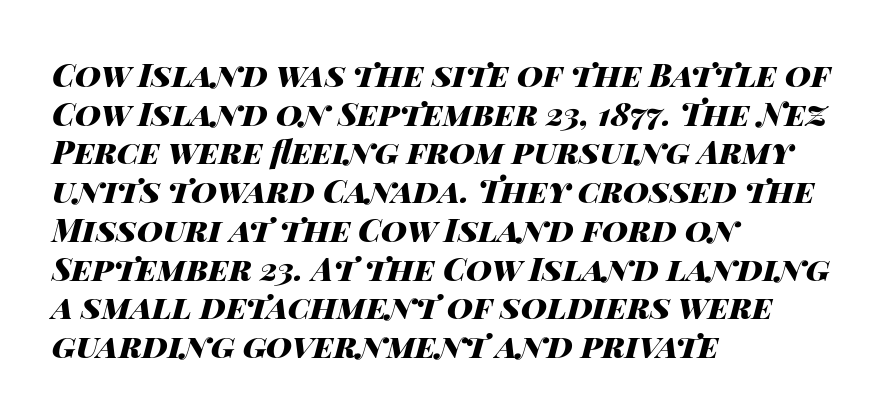
The image shows 32 px heavy, wide type, italic (leaning right); set left-aligned, line spacing 1.21x, normal letter spacing, not underlined; high stroke contrast and a large x-height.
